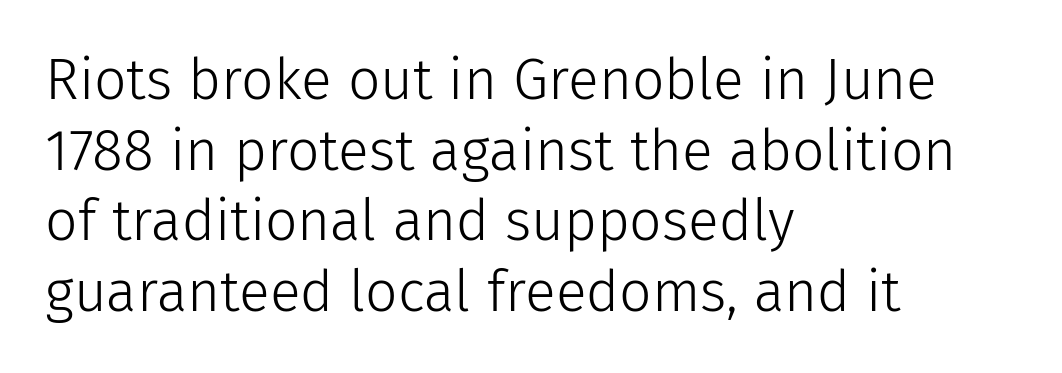
{"serif": "no", "italic": "no", "bold": "no", "weight": "light", "width": "normal", "stroke_contrast": "low", "x_height": "medium", "monospaced": "no", "underline": "no", "align": "left", "line_spacing_ratio": 1.24, "letter_spacing": "normal", "letter_spacing_em": 0.0, "glyph_px": 57}
